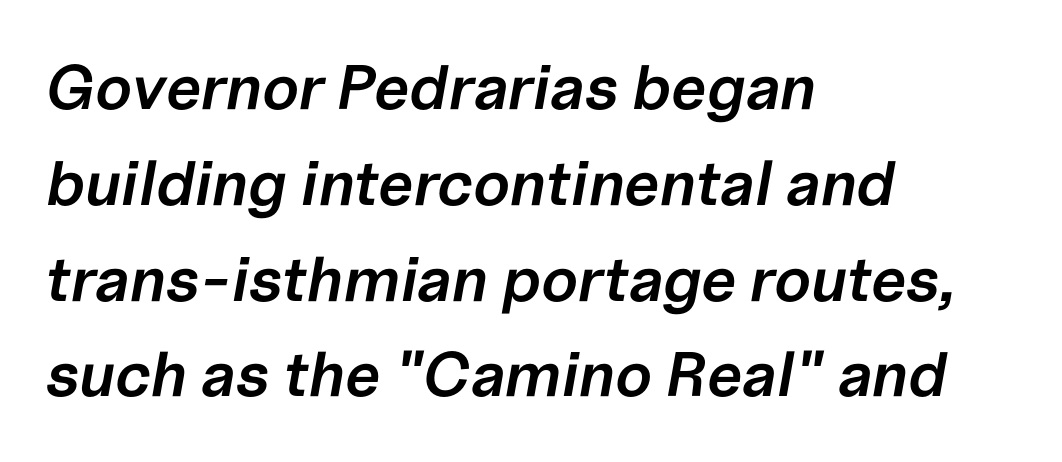
Slanted lettering throughout. Beneath every word, the page is bare. A somewhat darkened texture: the type is semibold rather than bold. Caption: standard tracking, unaltered.
